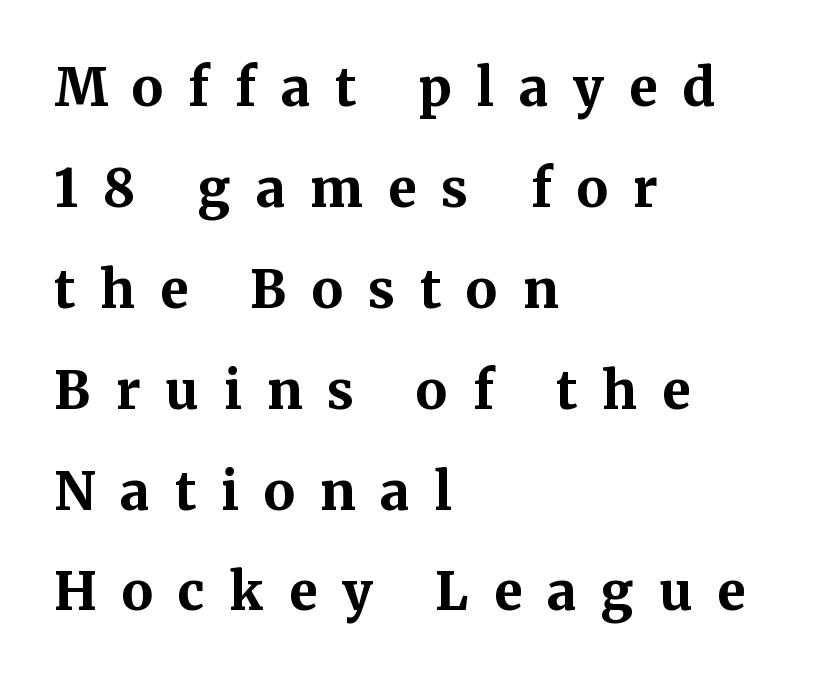
The image shows 52 px bold serif type, upright; set left-aligned, loose line spacing (1.94x), unusually wide letter spacing (+0.48 em), not underlined; medium stroke contrast and a medium x-height.
